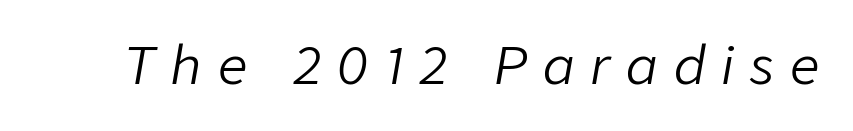
Style check: oblique. Note the varied advance widths — an 'i' is clearly narrower than an 'm'. Each row of text sits above clean, open space. Is the letter spacing exaggerated? Yes — the characters are pushed far apart. Heaviness? Minimal to ordinary, like unemphasized prose.
